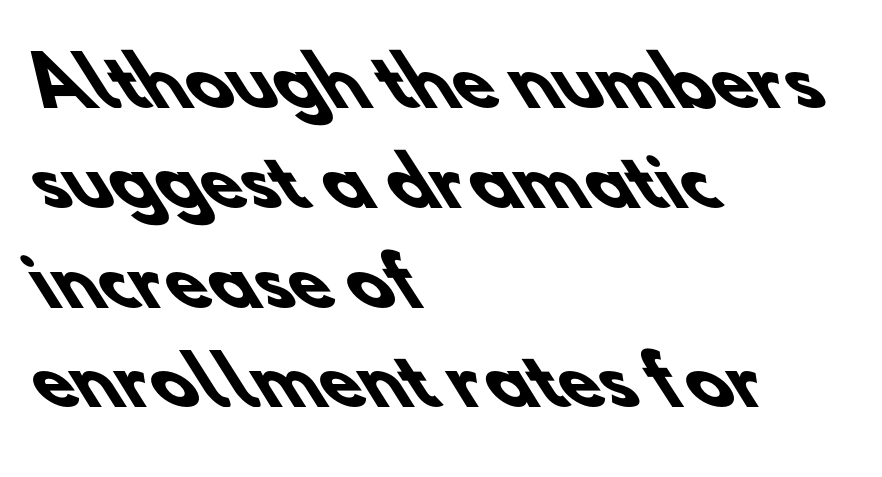
The image shows 67 px heavy sans-serif type; set left-aligned, normal line spacing (1.49x), normal letter spacing, not underlined; low stroke contrast and a small x-height.
